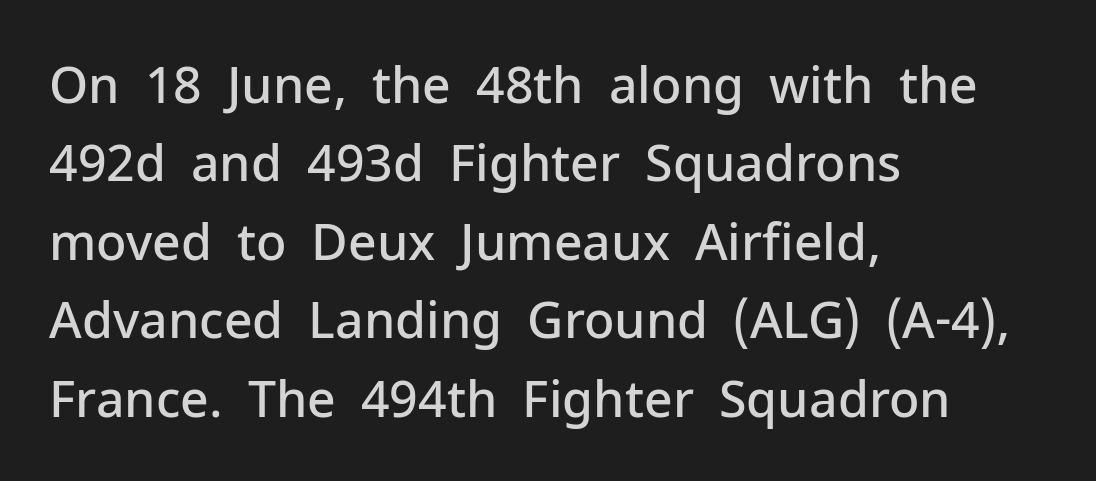
The designer left line spacing at the default. Short and long lines alike share a common starting point at left. Tracking here is standard; glyphs follow each other at the usual distance. In terms of letterform style, serifs are entirely absent.
